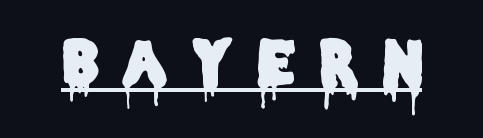
{"serif": "no", "italic": "no", "width": "condensed", "stroke_contrast": "low", "x_height": "large", "monospaced": "no", "underline": "yes", "letter_spacing": "wide", "letter_spacing_em": 0.4, "glyph_px": 61}
